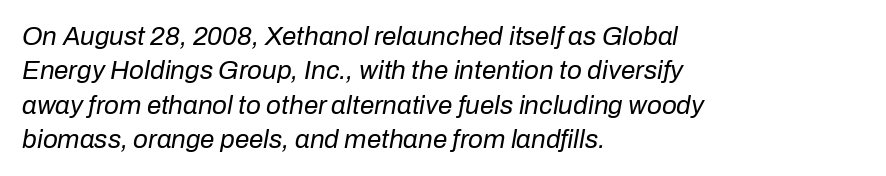
The image shows 26 px text type, italic (leaning right); set left-aligned, normal line spacing (1.32x), normal letter spacing, not underlined.
